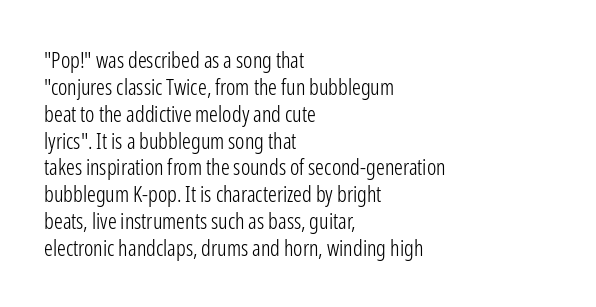
Honestly, the letter spacing is just normal — you wouldn't notice it. A student would call this left alignment; a typographer would say flush left, rag right. The font sits on the lighter half of the weight spectrum, regular included. Just letters on the line, the space beneath them empty.
